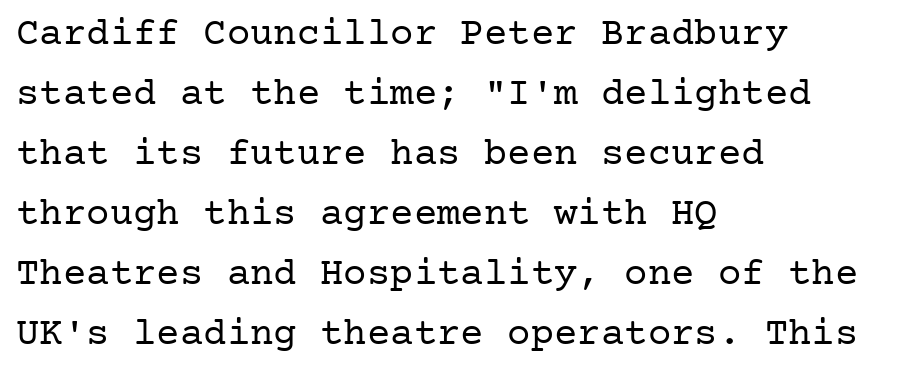
{"serif": "yes", "italic": "no", "bold": "no", "weight": "regular", "width": "normal", "stroke_contrast": "low", "x_height": "medium", "underline": "no", "align": "left", "line_spacing": "normal", "line_spacing_ratio": 1.54, "letter_spacing": "normal", "letter_spacing_em": 0.0, "glyph_px": 39}
